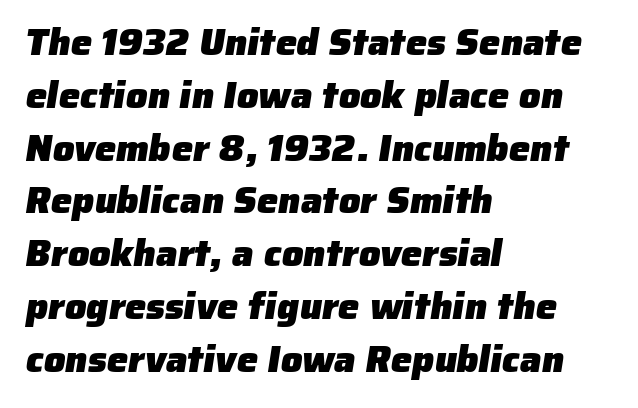
The image shows 38 px heavy sans-serif type; set left-aligned, normal line spacing (1.39x), normal letter spacing, not underlined; low stroke contrast and a medium x-height.
